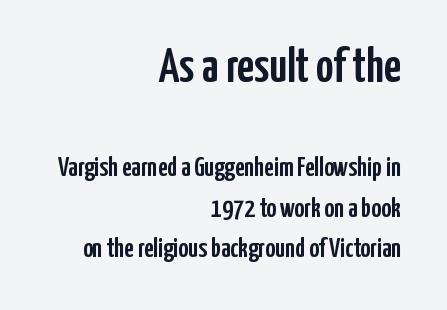
Q: Is the text italic (slanted)? A: No, it is upright.
Q: Is the typeface a serif or a sans-serif typeface? A: Sans-serif.
Q: Is the text underlined? A: No.
Q: How is the paragraph aligned? A: Right-aligned.
Q: Is the spacing between letters normal or unusually wide? A: Normal.
Q: Is the spacing between lines tight, normal or loose? A: Normal.
Q: Which block of text is set in a larger size, the first (top) or the second (bottom)? A: The first (top) one.
Q: Width (condensed, normal, or wide)? A: Condensed.
Q: Stroke contrast? A: Low.
Q: x-height? A: Medium.
Q: Monospaced? A: No.
